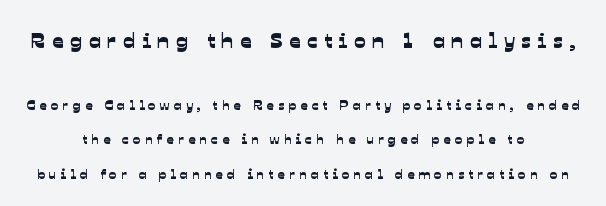
Q: Is the text underlined? A: No.
Q: Is the spacing between letters normal or unusually wide? A: Unusually wide.
Q: Is the spacing between lines tight, normal or loose? A: Loose.
Q: Which block of text is set in a larger size, the first (top) or the second (bottom)? A: The first (top) one.
